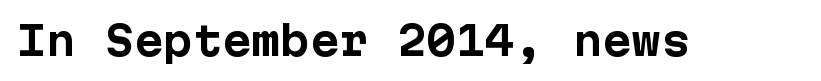
The image shows 39 px bold sans-serif type, upright; set normal letter spacing, not underlined; low stroke contrast and a medium x-height.
